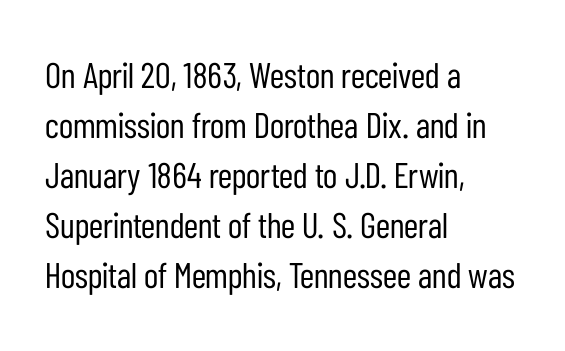
Q: Is the text bold? A: No.
Q: Is the text italic (slanted)? A: No, it is upright.
Q: Is the typeface a serif or a sans-serif typeface? A: Sans-serif.
Q: Is the text underlined? A: No.
Q: How is the paragraph aligned? A: Left-aligned.
Q: Is the spacing between letters normal or unusually wide? A: Normal.
Q: Is the spacing between lines tight, normal or loose? A: Normal.
Q: Width (condensed, normal, or wide)? A: Condensed.
Q: Stroke contrast? A: Low.
Q: x-height? A: Medium.
Q: Monospaced? A: No.
